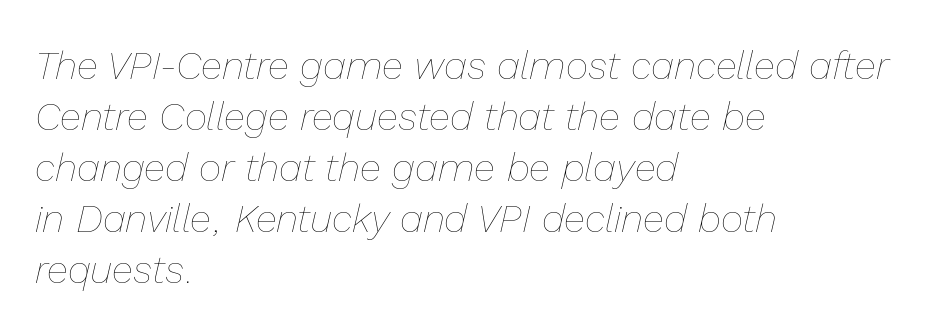
This reads as an unemphasized weight, regular at the heaviest. Think of a printed novel: that variable character pitch is what you see here. The zone under the glyphs is completely vacant. Tall strokes in this sample are angled rather than plumb.
